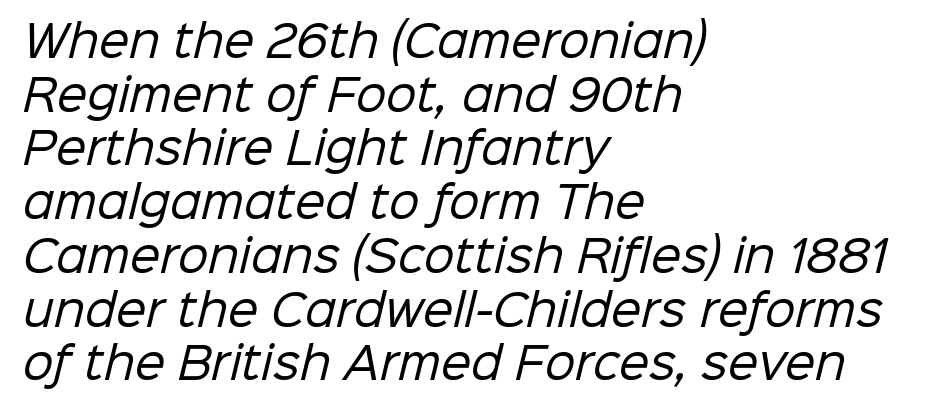
The rendering uses natural spacing where letterforms have individual widths. The passage shown has conventional tracking throughout. Weight: in the light-to-regular range. Any mark beneath the type? The region is blank. Visually the block forms a straight wall on the left and a jagged coastline on the right. The characters display no serif detailing; their extremities are plain.
